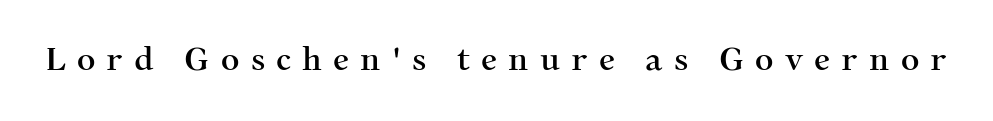
Q: Is the text italic (slanted)? A: No, it is upright.
Q: Is the typeface a serif or a sans-serif typeface? A: Serif.
Q: Is the text underlined? A: No.
Q: Is the spacing between letters normal or unusually wide? A: Unusually wide.
Q: Width (condensed, normal, or wide)? A: Normal.
Q: Stroke contrast? A: Medium.
Q: x-height? A: Medium.
Q: Monospaced? A: No.
